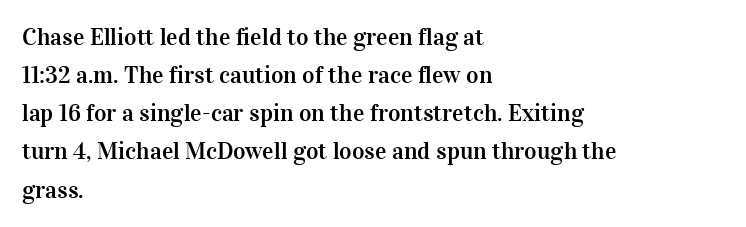
A normal amount of white space separates one row of letters from the next. In terms of letterspacing, this is plain default setting. Quick note: not italic, upright. Only glyphs here, with clear space below each row. Horizontally, the lines are justified to the leading edge only.
